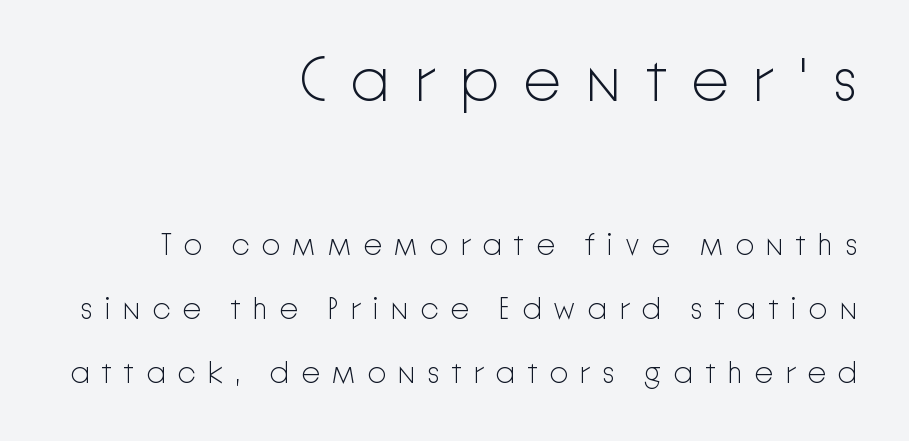
{"serif": "no", "italic": "no", "bold": "no", "weight": "light", "width": "normal", "stroke_contrast": "low", "x_height": "medium", "monospaced": "no", "underline": "no", "align": "right", "line_spacing": "loose", "line_spacing_ratio": 2.13, "letter_spacing": "wide", "letter_spacing_em": 0.38, "larger_block": "first", "size_ratio": 2.03, "glyph_px": 61}
